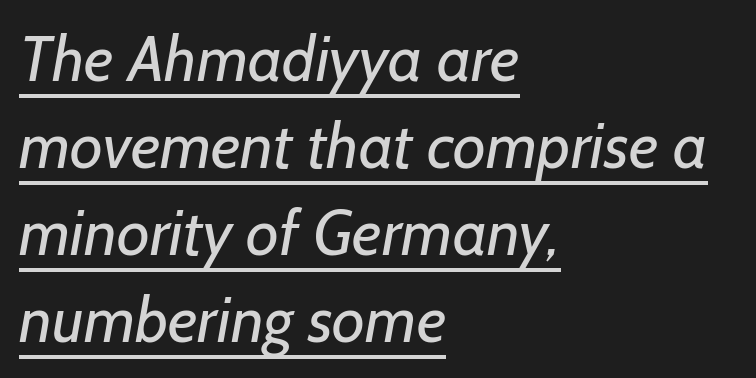
{"serif": "no", "bold": "no", "weight": "regular", "width": "normal", "stroke_contrast": "low", "x_height": "medium", "monospaced": "no", "underline": "yes", "align": "left", "line_spacing": "normal", "line_spacing_ratio": 1.36, "letter_spacing": "normal", "letter_spacing_em": 0.0, "glyph_px": 64}
